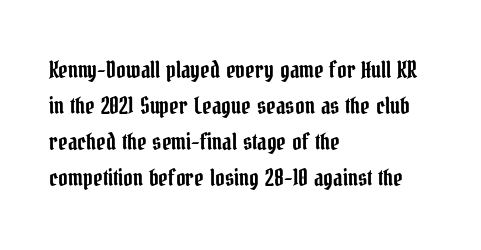
{"italic": "no", "underline": "no", "align": "left", "line_spacing": "normal", "line_spacing_ratio": 1.57, "letter_spacing": "normal", "letter_spacing_em": 0.0, "glyph_px": 23}
